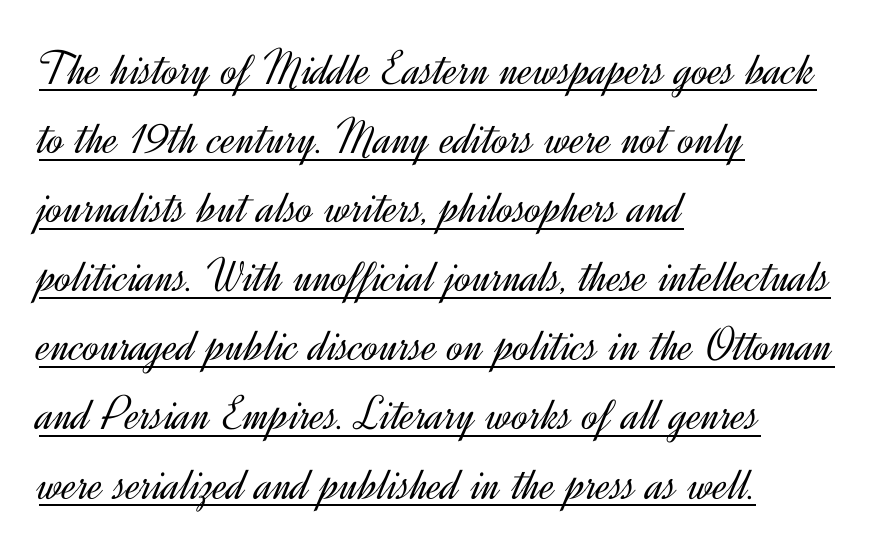
The face used here appears with an underline applied. A typesetter would call this leading conventional body-copy spacing. The rendering shows plain stroke endings on the letterforms — a sans-serif design. Characters follow at the spacing the type designer built in.
